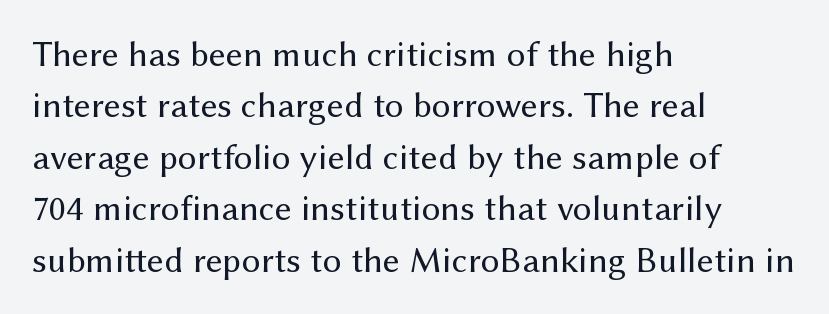
Q: Is the text bold? A: No.
Q: Is the text italic (slanted)? A: No, it is upright.
Q: Is the typeface a serif or a sans-serif typeface? A: Sans-serif.
Q: Is the text underlined? A: No.
Q: How is the paragraph aligned? A: Left-aligned.
Q: Is the spacing between letters normal or unusually wide? A: Normal.
Q: Is the spacing between lines tight, normal or loose? A: Normal.
Q: Width (condensed, normal, or wide)? A: Normal.
Q: Stroke contrast? A: Medium.
Q: x-height? A: Medium.
Q: Monospaced? A: No.
